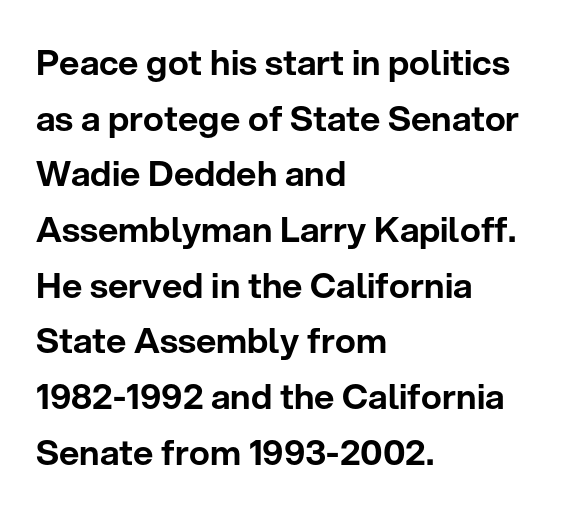
The image shows 35 px sans-serif type, upright; set left-aligned, normal line spacing (1.59x), normal letter spacing, not underlined; low stroke contrast and a medium x-height.
